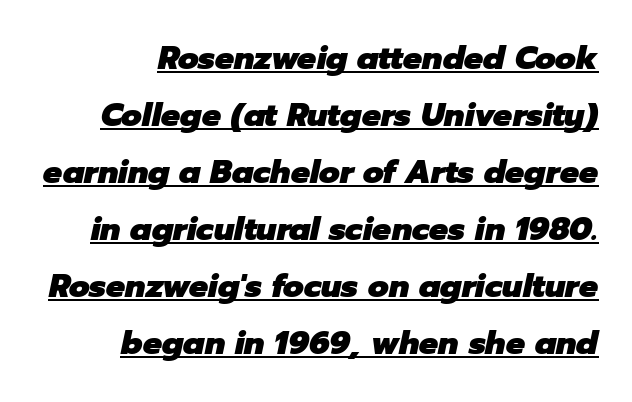
Q: Is the text bold? A: Yes.
Q: Is the text italic (slanted)? A: Yes, it leans right by about 12 degrees.
Q: Is the text underlined? A: Yes.
Q: How is the paragraph aligned? A: Right-aligned.
Q: Is the spacing between letters normal or unusually wide? A: Normal.
Q: Width (condensed, normal, or wide)? A: Normal.
Q: Stroke contrast? A: Low.
Q: x-height? A: Medium.
Q: Monospaced? A: No.
